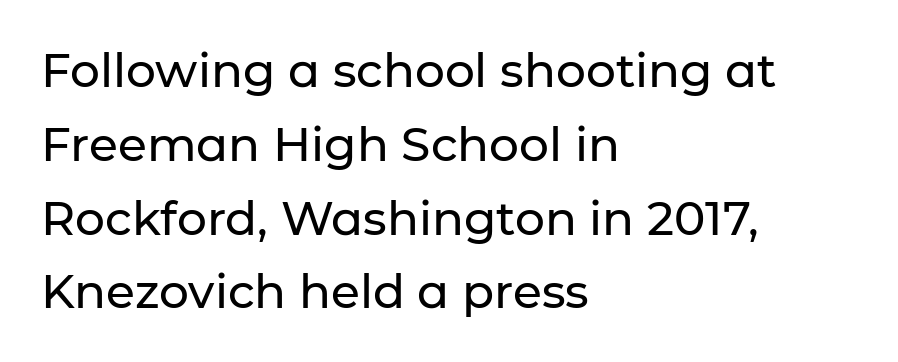
Posture: upright roman. A typesetter would call this proportional, since set widths differ per character. Each row of text sits above clean, open space. The font family rendered here belongs to the sans-serif group. Here the glyphs are tracked normally, forming tight word shapes. Interline gaps are of average width in this sample.
